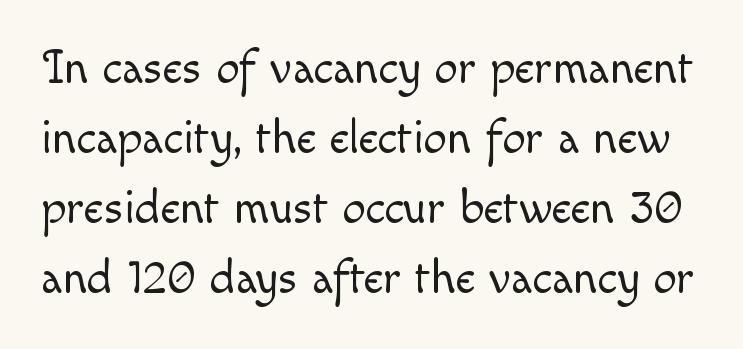
Quick note: interline space is typical. A typesetter would mark this as roman, not italic. Observe the ordinary spacing: letters are neighbours, not strangers. No extra ink here — the face is not bold. Each letter keeps its own natural width here, so spacing adapts to shape. Words float on clear page, feet unadorned.
